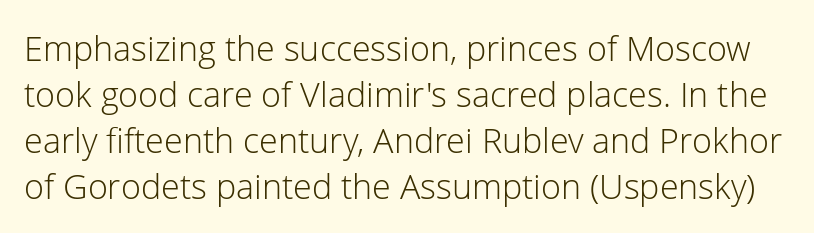
Do the letters lean? They stand straight. Is this a fixed-width face? No — the glyphs have proportional, varying widths. The font family rendered here belongs to the sans-serif group. How are the letters spaced? Ordinarily, with no added tracking.
